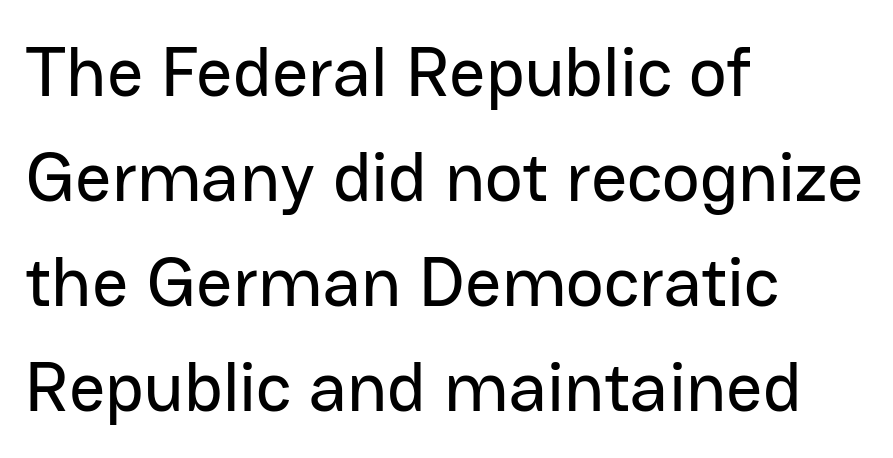
{"serif": "no", "italic": "no", "width": "normal", "stroke_contrast": "low", "x_height": "medium", "monospaced": "no", "underline": "no", "align": "left", "line_spacing": "normal", "line_spacing_ratio": 1.48, "letter_spacing": "normal", "letter_spacing_em": 0.0, "glyph_px": 71}
